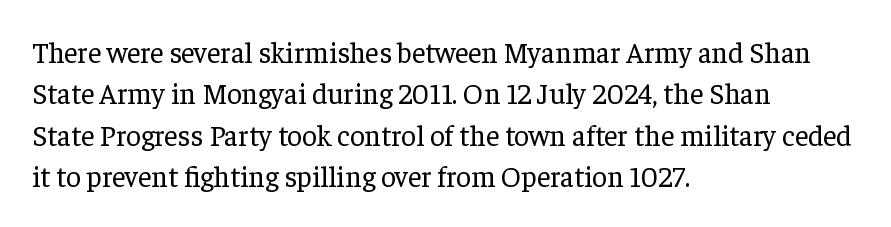
The face used here is rendered with its standard letterfit. Where is the straight margin? On the left. The type family on display is of the serif kind. This sample has the flowing, uneven cadence of proportional lettering.
